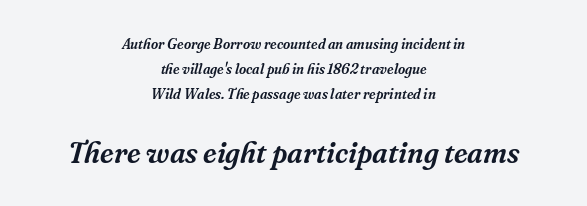
The image shows 29 px serif type, italic (leaning right); set centered, line spacing 1.8x, normal letter spacing, not underlined; the second (bottom) block is 2.07x larger; medium stroke contrast and a medium x-height.
